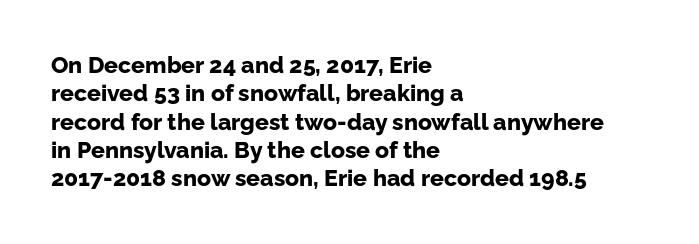
Q: Is the text bold? A: Yes.
Q: Is the text italic (slanted)? A: No, it is upright.
Q: Is the text underlined? A: No.
Q: How is the paragraph aligned? A: Left-aligned.
Q: Is the spacing between letters normal or unusually wide? A: Normal.
